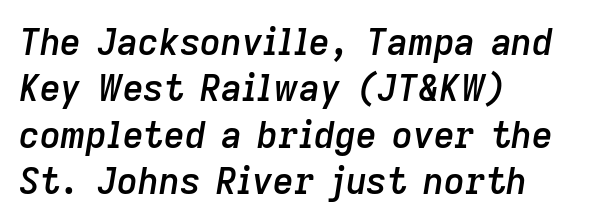
Q: Is the text bold? A: Semi-bold.
Q: Is the text italic (slanted)? A: Yes, it leans right by about 9 degrees.
Q: Is the text underlined? A: No.
Q: How is the paragraph aligned? A: Left-aligned.
Q: Is the spacing between letters normal or unusually wide? A: Normal.
Q: Is the spacing between lines tight, normal or loose? A: Normal.
Q: Width (condensed, normal, or wide)? A: Normal.
Q: Stroke contrast? A: Low.
Q: x-height? A: Medium.
Q: Monospaced? A: No.
